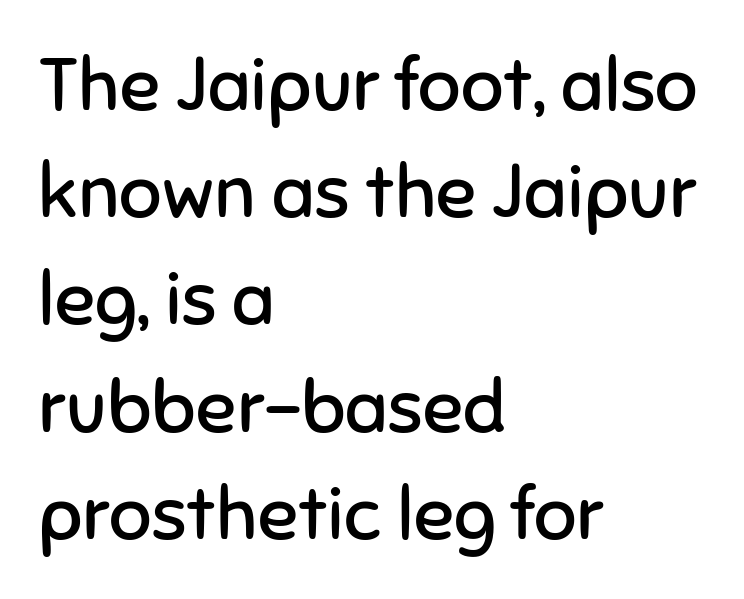
{"serif": "no", "italic": "no", "bold": "no", "weight": "regular", "width": "normal", "stroke_contrast": "low", "x_height": "medium", "monospaced": "no", "underline": "no", "align": "left", "line_spacing": "normal", "line_spacing_ratio": 1.43, "letter_spacing": "normal", "letter_spacing_em": 0.0, "glyph_px": 75}
